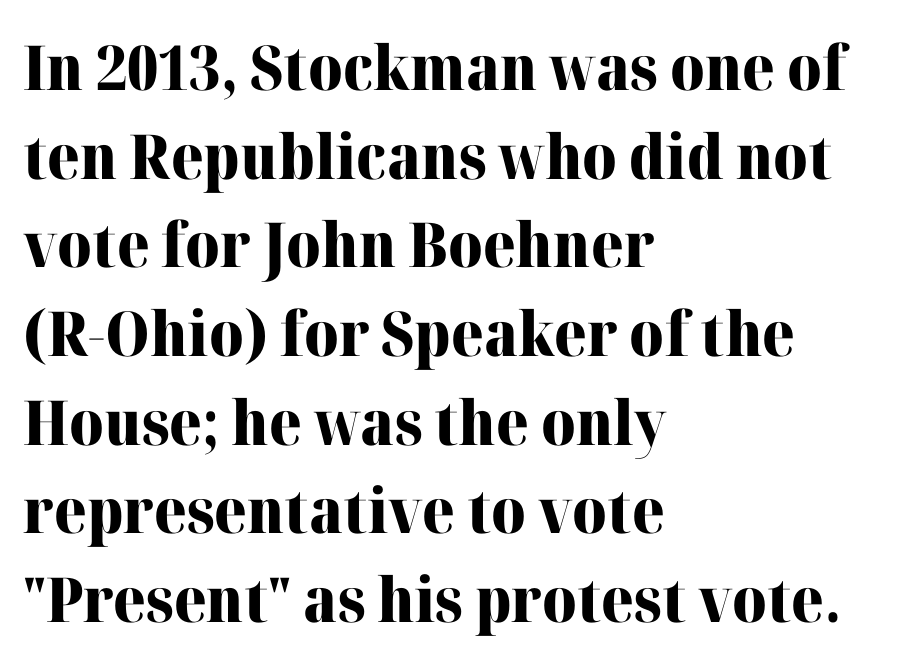
Q: Is the text bold? A: Yes.
Q: Is the text italic (slanted)? A: No, it is upright.
Q: Is the typeface a serif or a sans-serif typeface? A: Serif.
Q: Is the text underlined? A: No.
Q: How is the paragraph aligned? A: Left-aligned.
Q: Is the spacing between letters normal or unusually wide? A: Normal.
Q: Is the spacing between lines tight, normal or loose? A: Normal.
Q: Width (condensed, normal, or wide)? A: Normal.
Q: Stroke contrast? A: High.
Q: x-height? A: Medium.
Q: Monospaced? A: No.
